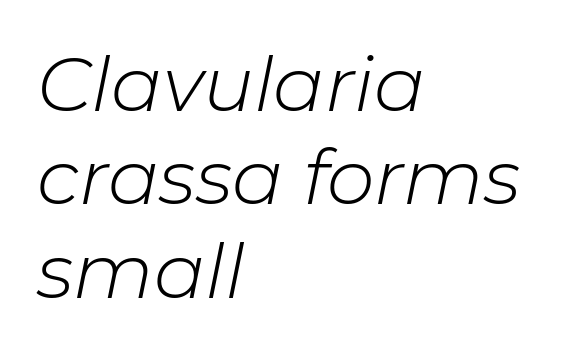
The image shows 76 px light type, italic (leaning right); set left-aligned, line spacing 1.23x, normal letter spacing, not underlined; low stroke contrast and a medium x-height.
